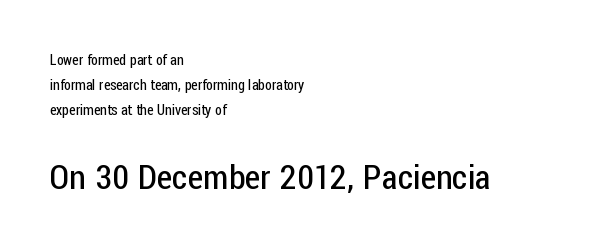
{"serif": "no", "italic": "no", "bold": "no", "weight": "regular", "width": "condensed", "stroke_contrast": "low", "x_height": "medium", "monospaced": "no", "underline": "no", "align": "left", "line_spacing_ratio": 1.78, "letter_spacing": "normal", "letter_spacing_em": 0.0, "larger_block": "second", "size_ratio": 2.43, "glyph_px": 34}
